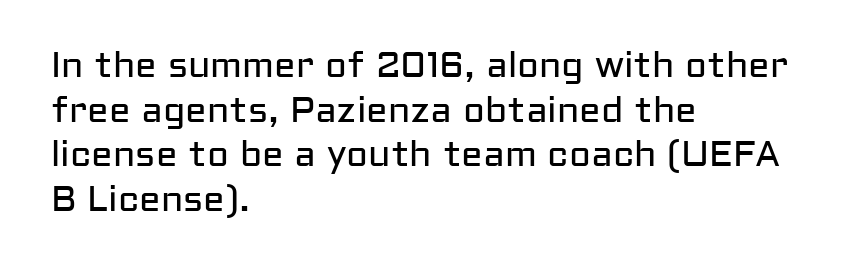
The image shows 36 px regular-weight sans-serif type, upright; set left-aligned, line spacing 1.24x, normal letter spacing, not underlined; low stroke contrast and a medium x-height.
